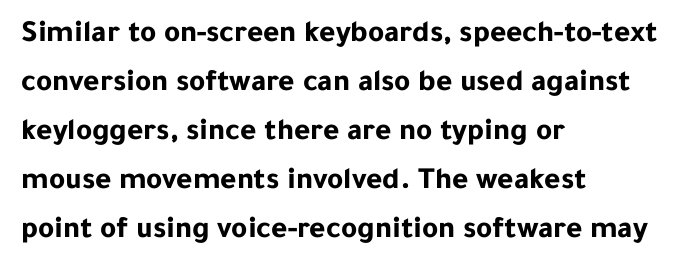
Q: Is the text bold? A: Yes.
Q: Is the text italic (slanted)? A: No, it is upright.
Q: Is the typeface a serif or a sans-serif typeface? A: Sans-serif.
Q: Is the text underlined? A: No.
Q: How is the paragraph aligned? A: Left-aligned.
Q: Is the spacing between letters normal or unusually wide? A: Normal.
Q: Is the spacing between lines tight, normal or loose? A: Normal.
Q: Width (condensed, normal, or wide)? A: Normal.
Q: Stroke contrast? A: Low.
Q: x-height? A: Medium.
Q: Monospaced? A: No.
